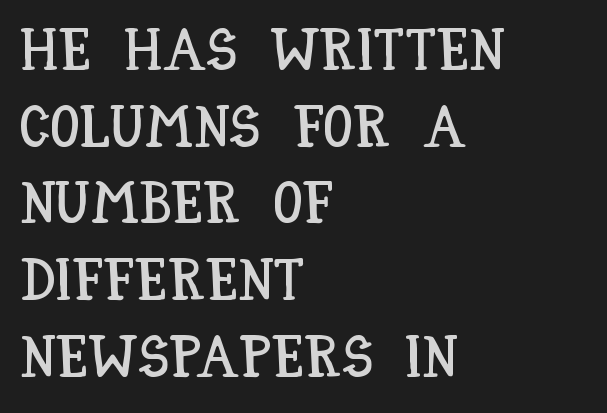
The image shows 59 px condensed type, upright; set left-aligned, normal line spacing (1.3x), normal letter spacing, not underlined; low stroke contrast and a large x-height.
